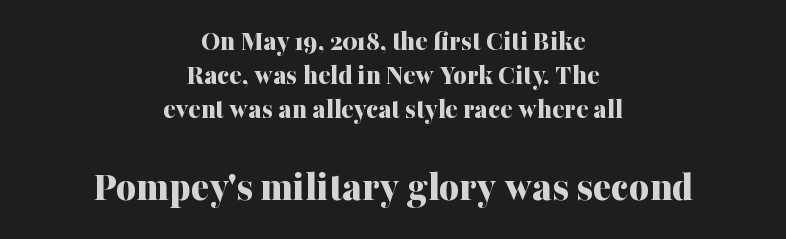
The image shows 43 px bold serif type, upright; set centered, line spacing 1.18x, normal letter spacing, not underlined; the second (bottom) block is 1.48x larger; medium stroke contrast and a medium x-height.
